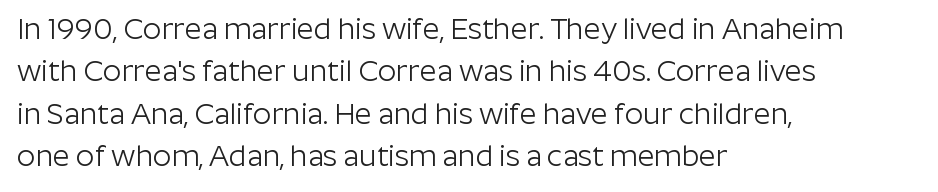
{"serif": "no", "italic": "no", "bold": "no", "weight": "light", "width": "normal", "stroke_contrast": "low", "x_height": "medium", "monospaced": "no", "underline": "no", "align": "left", "line_spacing": "normal", "line_spacing_ratio": 1.46, "letter_spacing": "normal", "letter_spacing_em": 0.0, "glyph_px": 29}
